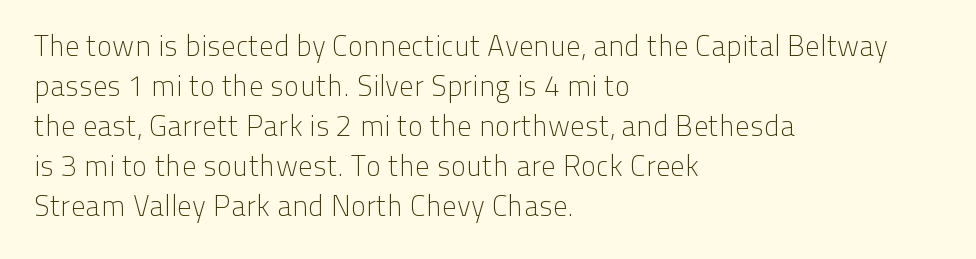
Q: Is the text bold? A: No.
Q: Is the text italic (slanted)? A: No, it is upright.
Q: Is the typeface a serif or a sans-serif typeface? A: Sans-serif.
Q: Is the text underlined? A: No.
Q: How is the paragraph aligned? A: Left-aligned.
Q: Is the spacing between letters normal or unusually wide? A: Normal.
Q: Is the spacing between lines tight, normal or loose? A: Normal.
Q: Width (condensed, normal, or wide)? A: Normal.
Q: Stroke contrast? A: Low.
Q: x-height? A: Medium.
Q: Monospaced? A: No.
